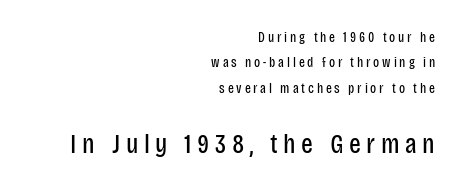
The strip under each line holds only bare page. These lines are set flush right with a ragged left edge. The letters advance in unequal steps, a hallmark of proportional type. This is sans-serif lettering, the kind often seen on screens and signage. Look at the glyph heights: the lower group is clearly the bigger setting.
